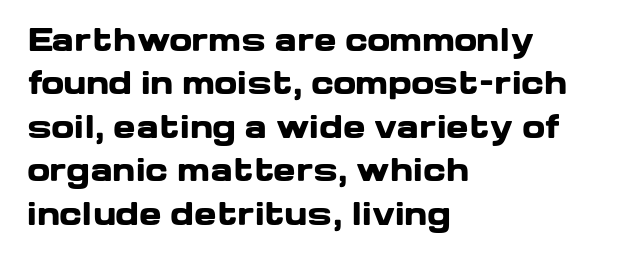
Q: Is the text bold? A: Yes.
Q: Is the text italic (slanted)? A: No, it is upright.
Q: Is the typeface a serif or a sans-serif typeface? A: Sans-serif.
Q: Is the text underlined? A: No.
Q: How is the paragraph aligned? A: Left-aligned.
Q: Is the spacing between letters normal or unusually wide? A: Normal.
Q: Is the spacing between lines tight, normal or loose? A: Normal.
Q: Width (condensed, normal, or wide)? A: Wide.
Q: Stroke contrast? A: Low.
Q: x-height? A: Medium.
Q: Monospaced? A: No.
